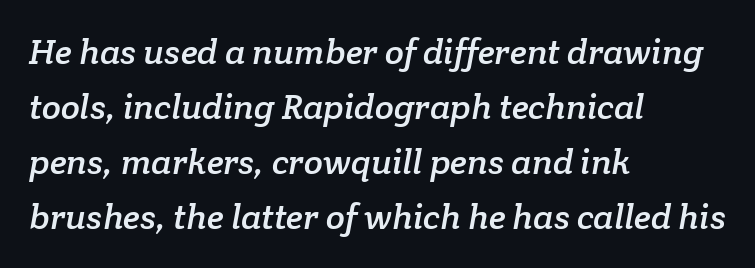
{"serif": "yes", "width": "normal", "stroke_contrast": "low", "x_height": "medium", "monospaced": "no", "underline": "no", "align": "left", "line_spacing": "normal", "line_spacing_ratio": 1.57, "letter_spacing": "normal", "letter_spacing_em": 0.0, "glyph_px": 35}
